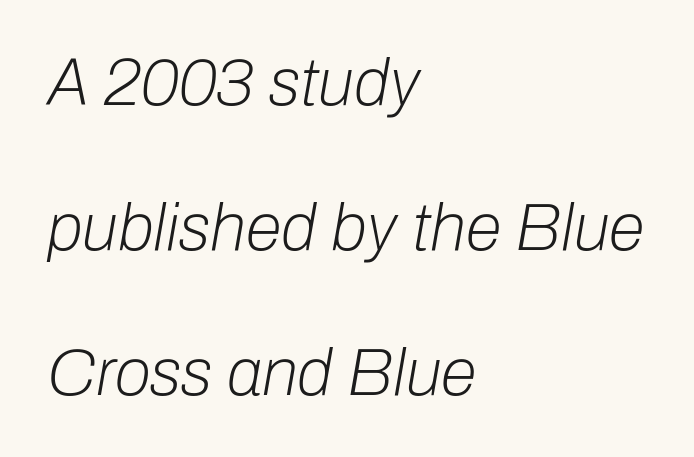
{"italic": "yes", "lean": "right", "slant_degrees": 10, "bold": "no", "weight": "light", "width": "normal", "stroke_contrast": "low", "x_height": "medium", "monospaced": "no", "underline": "no", "align": "left", "line_spacing": "loose", "line_spacing_ratio": 2.2, "letter_spacing": "normal", "letter_spacing_em": 0.0, "glyph_px": 66}
